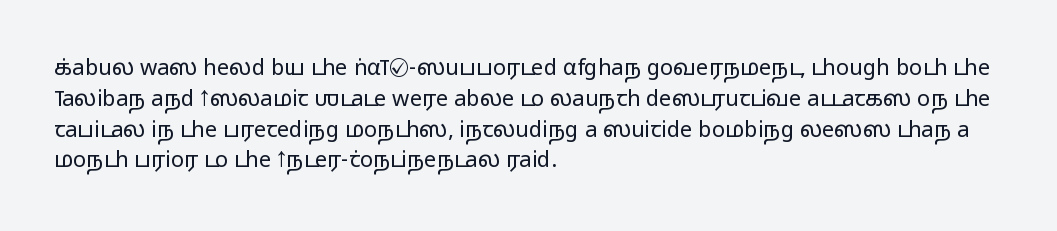
The image shows 22 px text type, upright; set left-aligned, normal line spacing (1.4x), normal letter spacing, not underlined.
